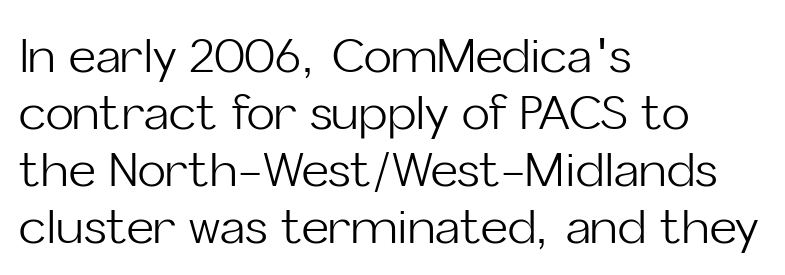
{"serif": "no", "italic": "no", "bold": "no", "weight": "light", "width": "normal", "stroke_contrast": "low", "x_height": "medium", "monospaced": "no", "underline": "no", "align": "left", "line_spacing_ratio": 1.21, "letter_spacing": "normal", "letter_spacing_em": 0.0, "glyph_px": 47}
